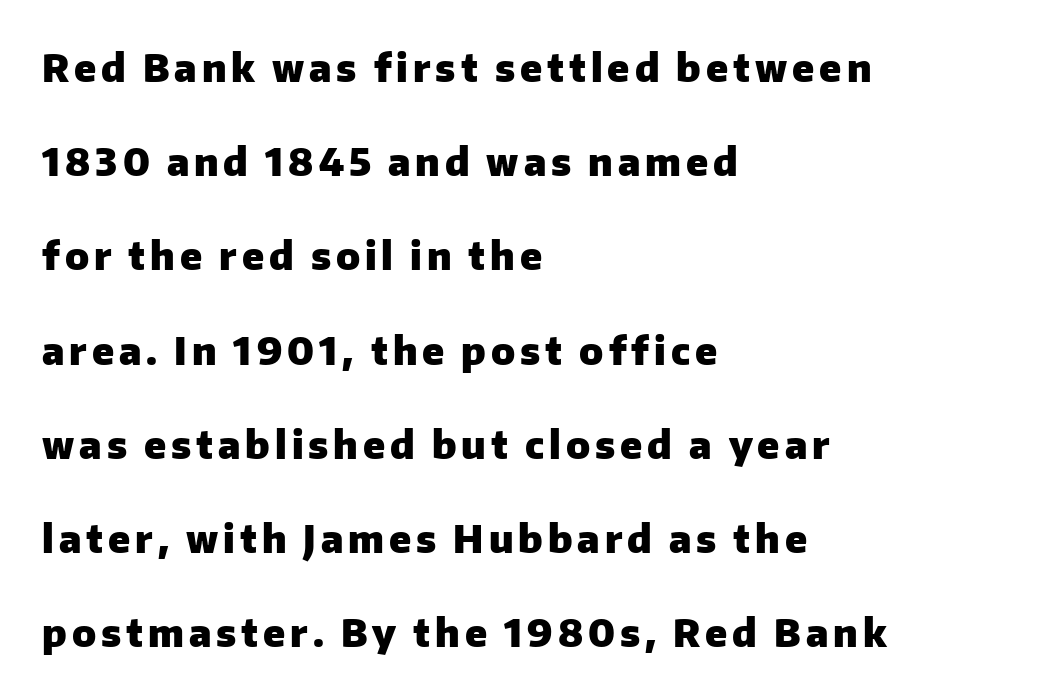
{"serif": "no", "italic": "no", "bold": "yes", "weight": "heavy", "width": "normal", "stroke_contrast": "low", "x_height": "medium", "monospaced": "no", "underline": "no", "align": "left", "line_spacing": "loose", "line_spacing_ratio": 2.48, "glyph_px": 38}
